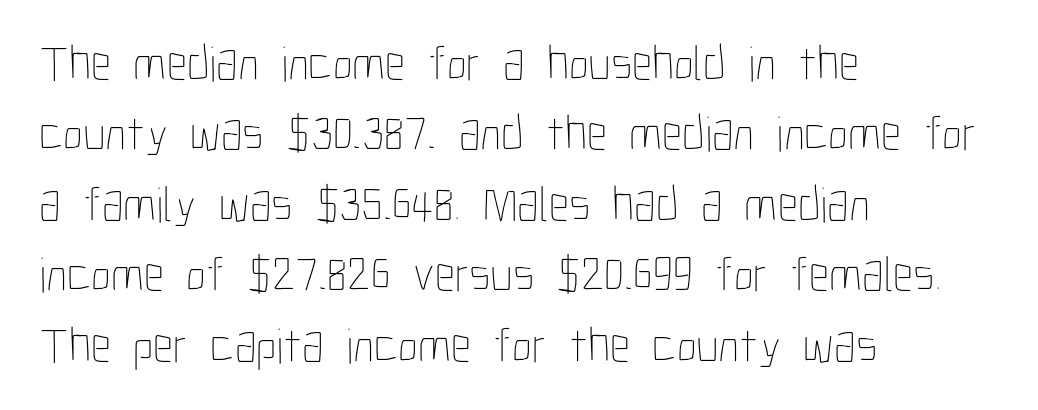
{"italic": "no", "bold": "no", "weight": "thin", "width": "condensed", "stroke_contrast": "low", "x_height": "medium", "monospaced": "no", "underline": "no", "align": "left", "line_spacing": "normal", "line_spacing_ratio": 1.41, "letter_spacing": "normal", "letter_spacing_em": 0.0, "glyph_px": 50}
